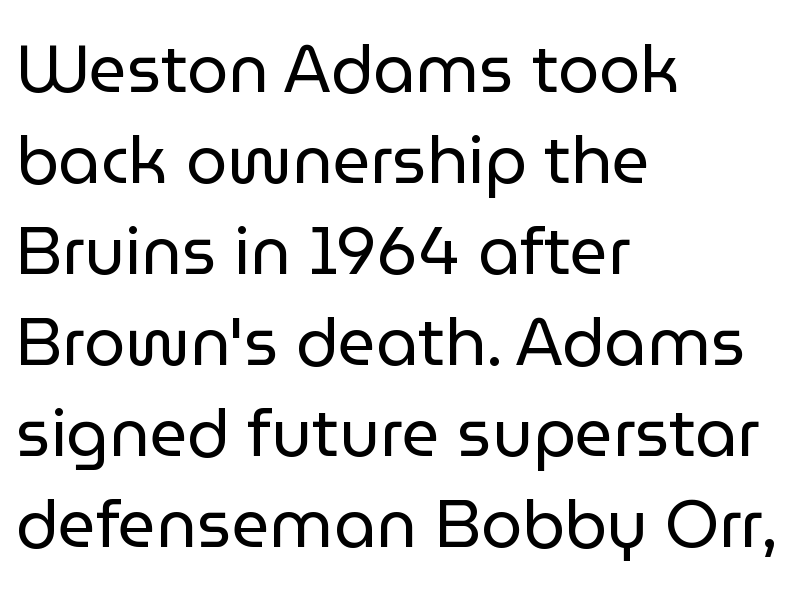
The letters carry no serifs — their stems end cleanly without finishing strokes. The tracking reads as untouched default to a designer's eye. A typesetter would call this proportional, since set widths differ per character. Every row of glyphs begins at an identical x-position on the left. The baseline area is clear.
